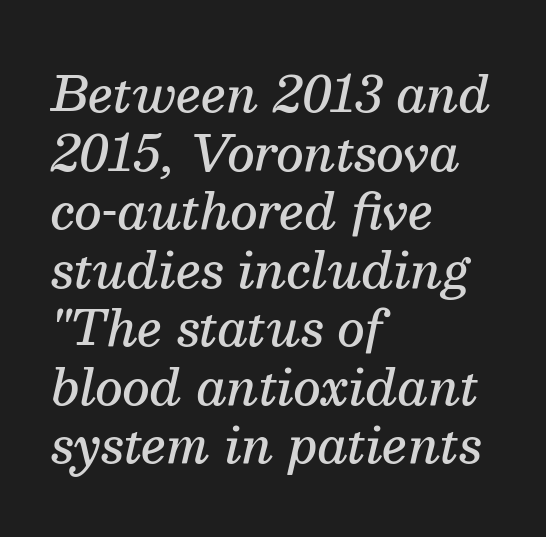
Does the copy run flush right? No — it runs flush left. These lines keep a tight, regular rhythm from letter to letter. Looking at the ascenders, they clearly lean. Caption: semibold face, moderately heavy strokes. Any mark beneath the type? The region is blank.
